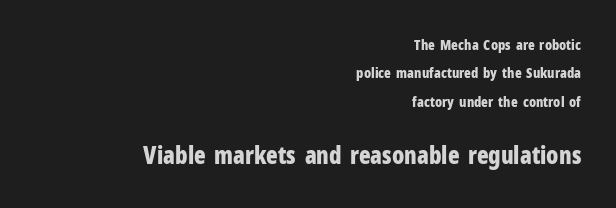
{"italic": "no", "bold": "yes", "underline": "no", "align": "right", "line_spacing": "loose", "line_spacing_ratio": 2.03, "letter_spacing": "normal", "letter_spacing_em": 0.0, "larger_block": "second", "size_ratio": 1.71, "glyph_px": 24}
